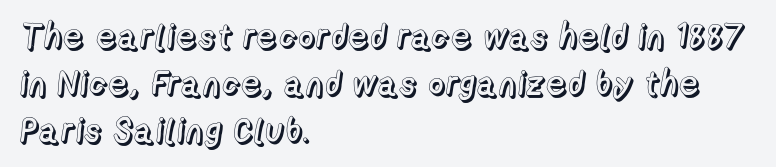
The image shows 34 px text type; set left-aligned, normal line spacing (1.38x), normal letter spacing, not underlined; a medium x-height.
